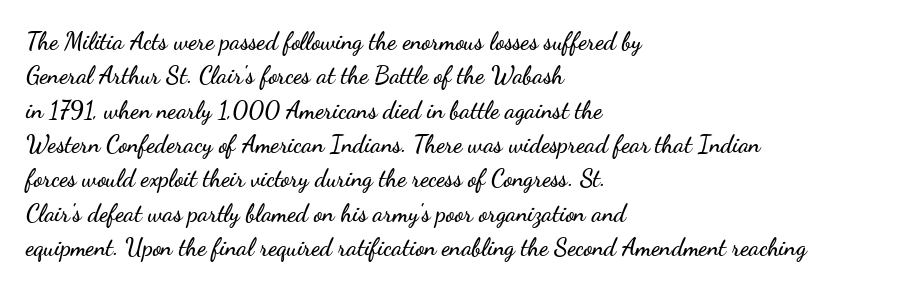
The image shows 24 px text type; set left-aligned, normal line spacing (1.43x), normal letter spacing, not underlined.
